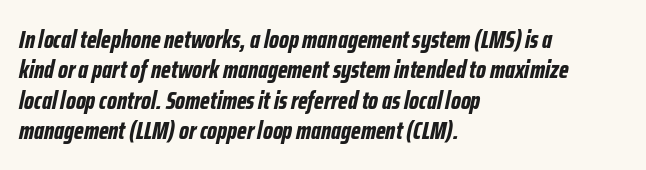
The image shows 25 px bold type, italic (leaning right); set left-aligned, line spacing 1.22x, normal letter spacing, not underlined.
